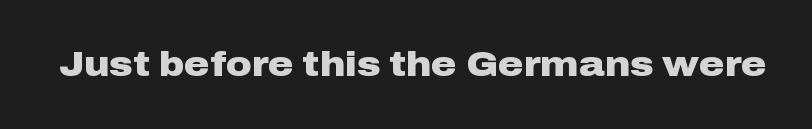
{"serif": "no", "italic": "no", "bold": "yes", "weight": "heavy", "width": "wide", "stroke_contrast": "low", "x_height": "medium", "monospaced": "no", "underline": "no", "letter_spacing": "normal", "letter_spacing_em": 0.0, "glyph_px": 35}
